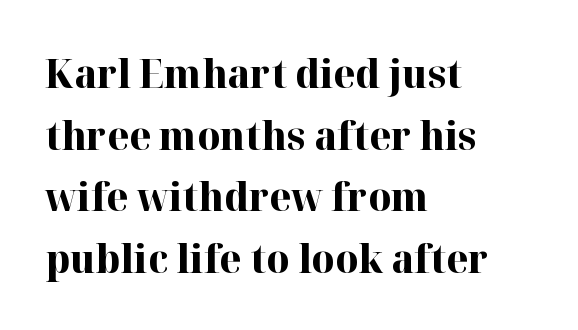
The image shows 40 px bold serif type, upright; set left-aligned, normal line spacing (1.54x), normal letter spacing, not underlined; high stroke contrast and a medium x-height.
